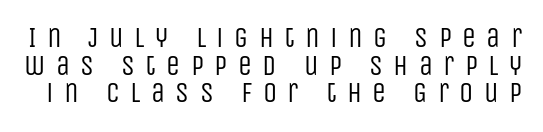
The letters are spread apart with noticeably loose tracking. The type sits square on the baseline with zero lean. Character widths vary here, with narrow letters taking less room than wide ones. No letter is thick-stroked: the sample isn't bold. Does the type have serifs? No, each stem ends abruptly.
